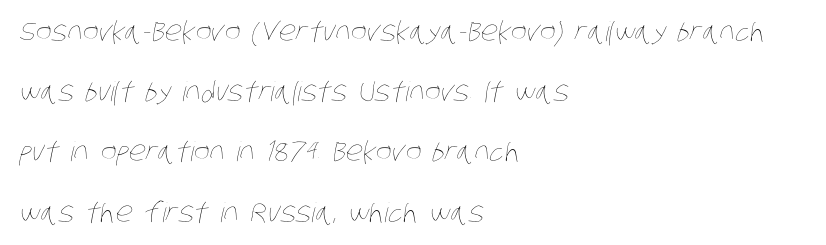
Q: Is the text bold? A: No.
Q: Is the text underlined? A: No.
Q: How is the paragraph aligned? A: Left-aligned.
Q: Is the spacing between letters normal or unusually wide? A: Normal.
Q: Is the spacing between lines tight, normal or loose? A: Loose.
